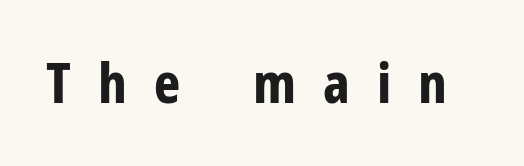
Q: Is the text bold? A: Yes.
Q: Is the text italic (slanted)? A: No, it is upright.
Q: Is the typeface a serif or a sans-serif typeface? A: Sans-serif.
Q: Is the text underlined? A: No.
Q: Is the spacing between letters normal or unusually wide? A: Unusually wide.
Q: Width (condensed, normal, or wide)? A: Condensed.
Q: Stroke contrast? A: Low.
Q: x-height? A: Medium.
Q: Monospaced? A: No.
